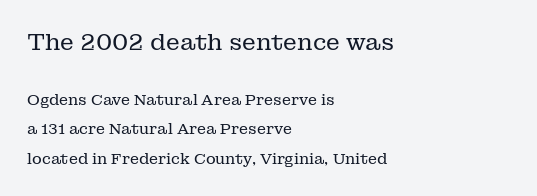
The image shows 23 px text type, upright; set left-aligned, loose line spacing (1.95x), normal letter spacing, not underlined; the first (top) block is 1.53x larger.
